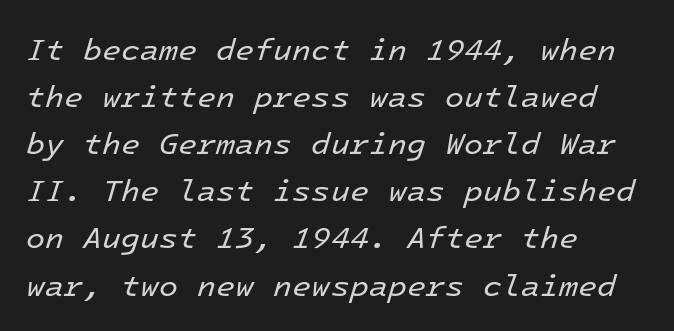
Looks like terminal output: every glyph gets an equal slot. No chunkiness to these letters — they're not bold. It's the slanting kind of type. Left-aligned paragraph, ragged on the right. Check the space under the baseline: it is left empty.
